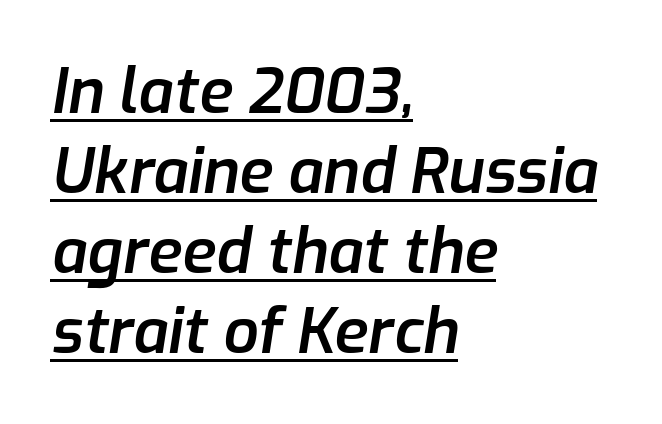
Q: Is the text bold? A: Semi-bold.
Q: Is the text italic (slanted)? A: Yes, it leans right by about 9 degrees.
Q: Is the text underlined? A: Yes.
Q: How is the paragraph aligned? A: Left-aligned.
Q: Is the spacing between letters normal or unusually wide? A: Normal.
Q: Is the spacing between lines tight, normal or loose? A: Normal.
Q: Width (condensed, normal, or wide)? A: Normal.
Q: Stroke contrast? A: Low.
Q: x-height? A: Medium.
Q: Monospaced? A: No.
